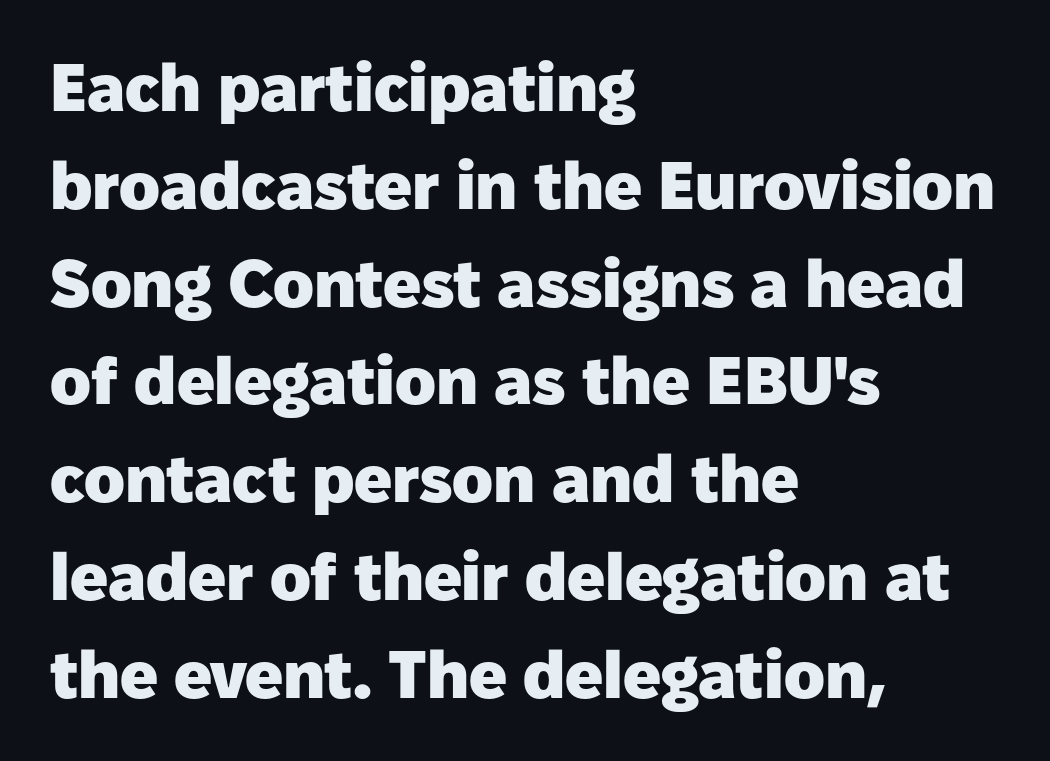
{"serif": "no", "italic": "no", "bold": "yes", "weight": "heavy", "width": "normal", "stroke_contrast": "low", "x_height": "medium", "monospaced": "no", "underline": "no", "align": "left", "line_spacing": "normal", "line_spacing_ratio": 1.46, "letter_spacing": "normal", "letter_spacing_em": 0.0, "glyph_px": 67}
